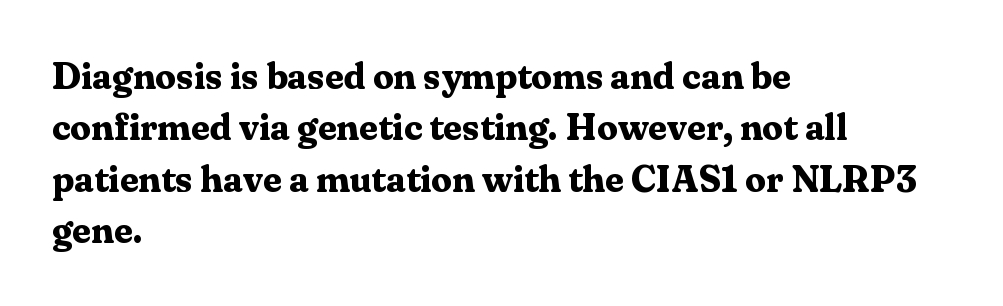
Q: Is the text bold? A: Yes.
Q: Is the text italic (slanted)? A: No, it is upright.
Q: Is the typeface a serif or a sans-serif typeface? A: Serif.
Q: Is the text underlined? A: No.
Q: How is the paragraph aligned? A: Left-aligned.
Q: Is the spacing between letters normal or unusually wide? A: Normal.
Q: Is the spacing between lines tight, normal or loose? A: Normal.
Q: Width (condensed, normal, or wide)? A: Normal.
Q: Stroke contrast? A: Medium.
Q: x-height? A: Medium.
Q: Monospaced? A: No.
